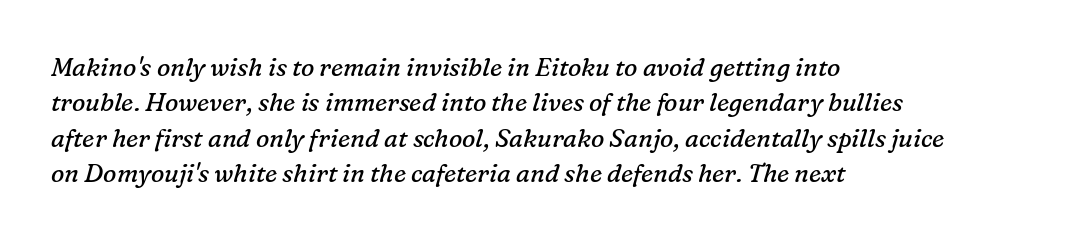
No extra ink here — the face is not bold. The face used here is rendered with its standard letterfit. Teacher's note: observe the even left margin — that is flush-left alignment. The face used here has a pronounced slope to its letters. Check the space under the baseline: it is left empty.
